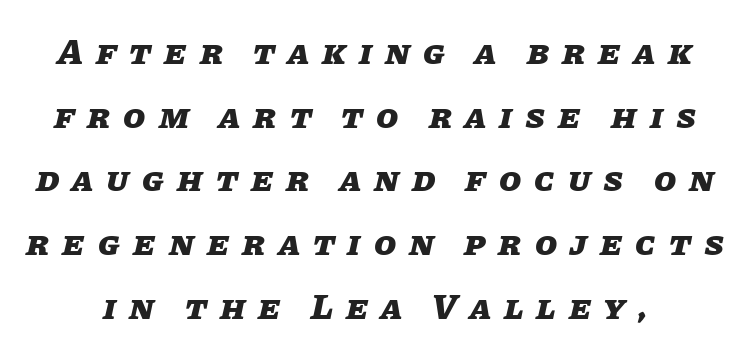
Q: Is the text bold? A: Yes.
Q: Is the text italic (slanted)? A: Yes, it leans right by about 11 degrees.
Q: Is the text underlined? A: No.
Q: Is the spacing between letters normal or unusually wide? A: Unusually wide.
Q: Width (condensed, normal, or wide)? A: Normal.
Q: Stroke contrast? A: Low.
Q: x-height? A: Large.
Q: Monospaced? A: No.
